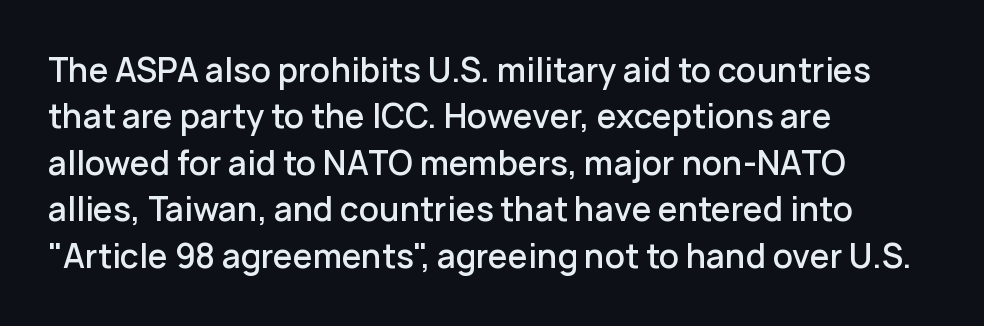
{"serif": "no", "italic": "no", "bold": "semi", "weight": "semibold", "width": "normal", "stroke_contrast": "low", "x_height": "medium", "monospaced": "no", "underline": "no", "align": "left", "line_spacing": "normal", "line_spacing_ratio": 1.45, "letter_spacing": "normal", "letter_spacing_em": 0.0, "glyph_px": 32}
